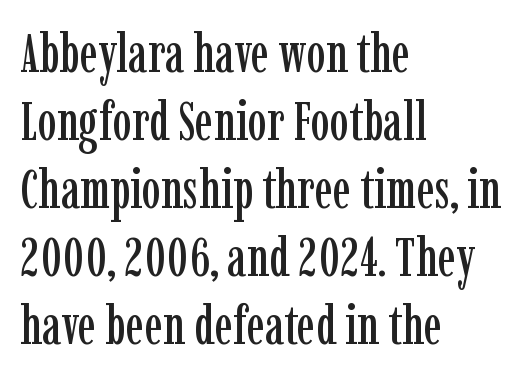
The image shows 54 px condensed serif type, upright; set left-aligned, normal line spacing (1.26x), normal letter spacing, not underlined; low stroke contrast and a medium x-height.
